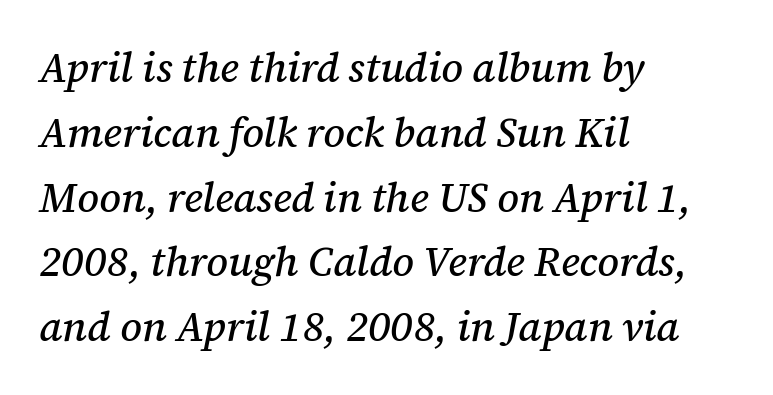
Q: Is the text italic (slanted)? A: Yes, it leans right by about 12 degrees.
Q: Is the typeface a serif or a sans-serif typeface? A: Serif.
Q: Is the text underlined? A: No.
Q: How is the paragraph aligned? A: Left-aligned.
Q: Is the spacing between letters normal or unusually wide? A: Normal.
Q: Is the spacing between lines tight, normal or loose? A: Normal.
Q: Width (condensed, normal, or wide)? A: Normal.
Q: Stroke contrast? A: Medium.
Q: x-height? A: Medium.
Q: Monospaced? A: No.
